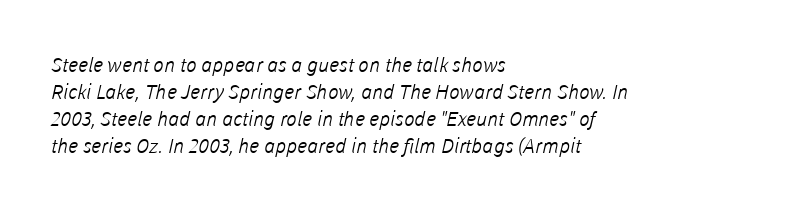
The image shows 20 px text type; set left-aligned, normal line spacing (1.35x), normal letter spacing, not underlined.
